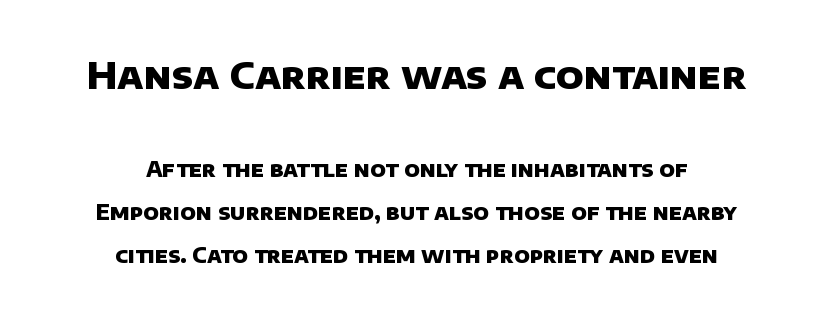
Which margin do the lines hug? Neither — every line sits in the middle. The lines are spread far apart with generous leading. Every letter is thick-stroked: bold, no question. Two sizes are in play, and the larger belongs to the first block.
